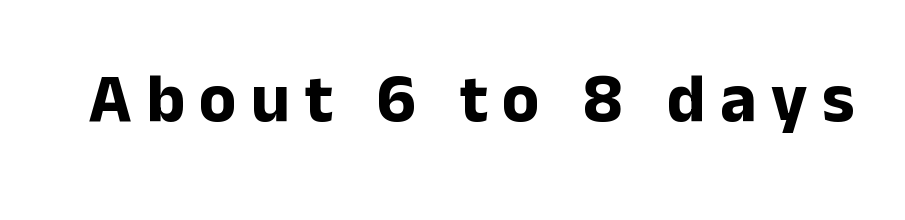
This sample has the flowing, uneven cadence of proportional lettering. In terms of letterspacing, this is a distinctly airy, spread setting. Each letter's strokes conclude bluntly, with no projecting serifs. These lines were composed using upright roman letters. Heavy, bold letterforms.
